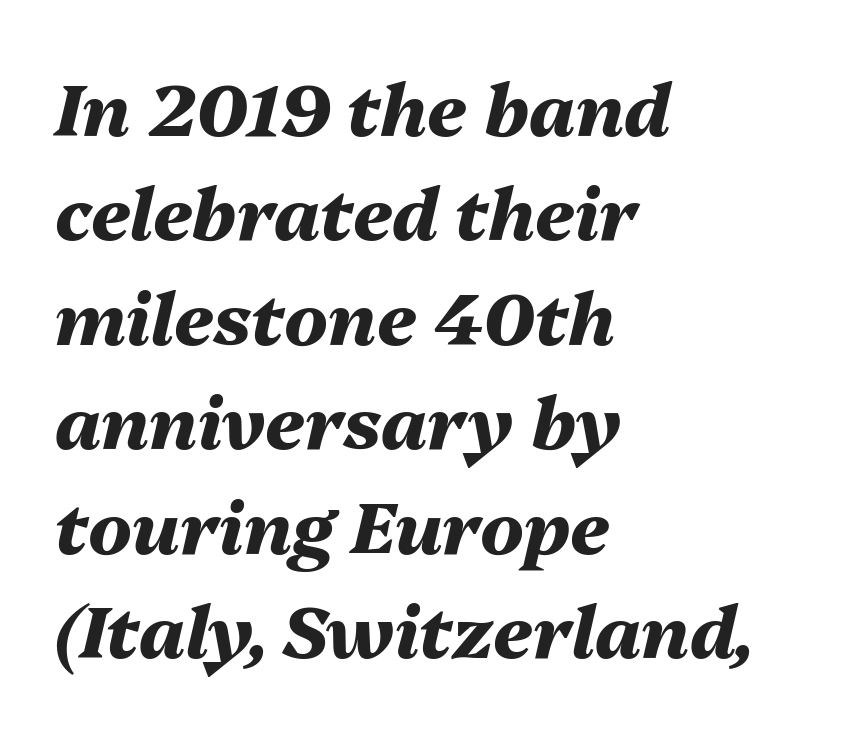
Q: Is the text bold? A: Yes.
Q: Is the text italic (slanted)? A: Yes, it leans right by about 13 degrees.
Q: Is the text underlined? A: No.
Q: How is the paragraph aligned? A: Left-aligned.
Q: Is the spacing between letters normal or unusually wide? A: Normal.
Q: Is the spacing between lines tight, normal or loose? A: Normal.
Q: Width (condensed, normal, or wide)? A: Normal.
Q: Stroke contrast? A: Medium.
Q: x-height? A: Medium.
Q: Monospaced? A: No.
